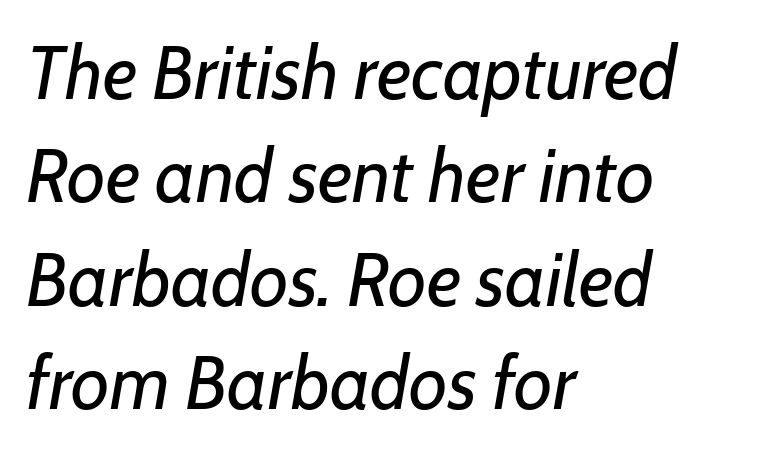
{"italic": "yes", "lean": "right", "slant_degrees": 7, "bold": "no", "weight": "regular", "width": "normal", "stroke_contrast": "low", "x_height": "medium", "monospaced": "no", "underline": "no", "align": "left", "line_spacing": "normal", "line_spacing_ratio": 1.38, "letter_spacing": "normal", "letter_spacing_em": 0.0, "glyph_px": 75}
